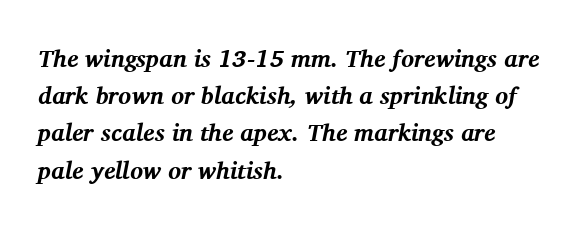
This is heavy type, rendered in bold. Honestly, the letter spacing is just normal — you wouldn't notice it. Is the type slanted? Yes — the strokes lean at a clear angle. The glyphs are unaccompanied by any horizontal stroke below them.
